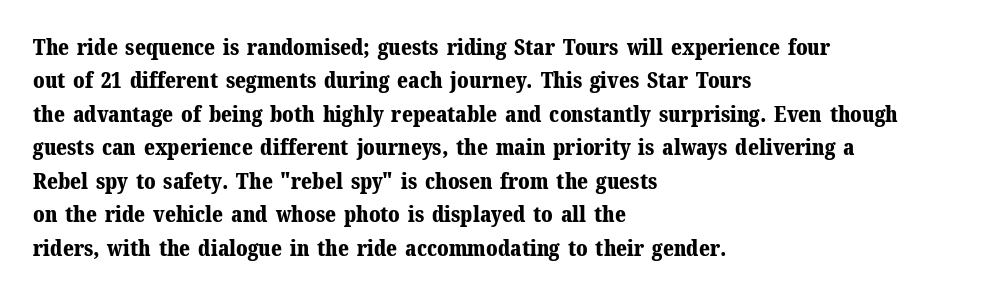
Q: Is the text bold? A: Yes.
Q: Is the text italic (slanted)? A: No, it is upright.
Q: Is the text underlined? A: No.
Q: How is the paragraph aligned? A: Left-aligned.
Q: Is the spacing between letters normal or unusually wide? A: Normal.
Q: Is the spacing between lines tight, normal or loose? A: Normal.
